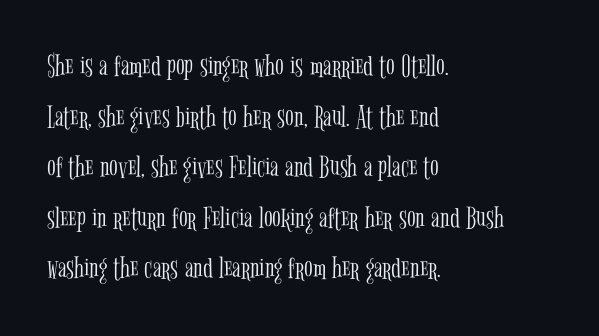
Do the characters align in a grid? No, the font is proportional. Posture: vertical. The letters sit at their default tracking, neither squeezed nor spread. The string is rendered with underlining switched off. In CSS terms this would be text-align: left. A typesetter would label this face a serif.
